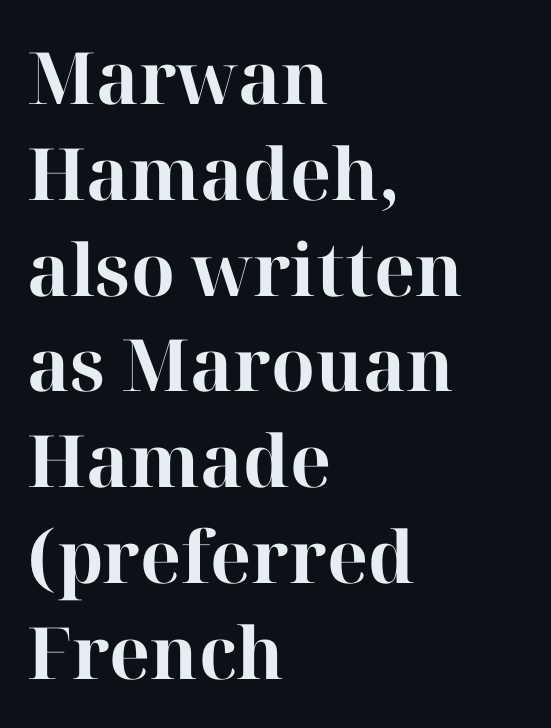
Plain, unruled lines of type. The lettering stays uniformly vertical, giving the passage a roman look. In terms of weight, the rendering is a true, heavy bold. Varying glyph widths throughout — classic text-font behaviour. The face used here is seriffed, in the tradition of book romans.
